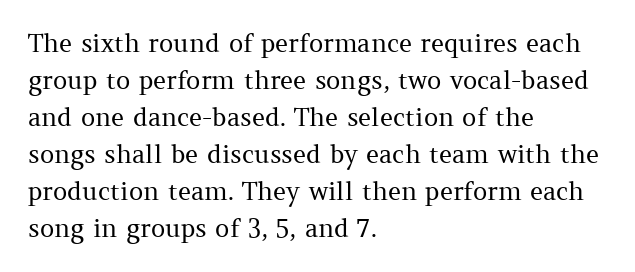
{"italic": "no", "bold": "no", "underline": "no", "align": "left", "line_spacing": "normal", "line_spacing_ratio": 1.48, "letter_spacing": "normal", "letter_spacing_em": 0.0, "glyph_px": 25}
